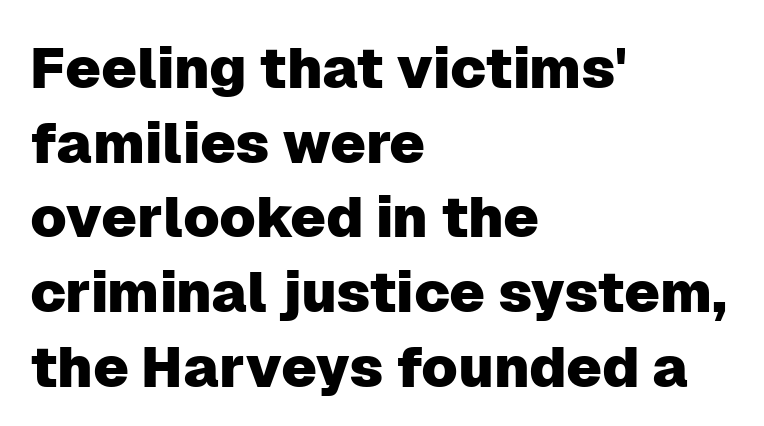
Q: Is the text italic (slanted)? A: No, it is upright.
Q: Is the typeface a serif or a sans-serif typeface? A: Sans-serif.
Q: Is the text underlined? A: No.
Q: How is the paragraph aligned? A: Left-aligned.
Q: Is the spacing between letters normal or unusually wide? A: Normal.
Q: Is the spacing between lines tight, normal or loose? A: Normal.
Q: Width (condensed, normal, or wide)? A: Normal.
Q: Stroke contrast? A: Low.
Q: x-height? A: Medium.
Q: Monospaced? A: No.
